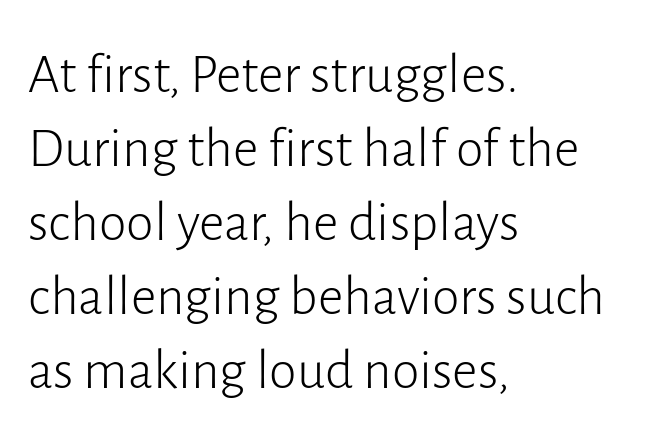
{"serif": "no", "italic": "no", "bold": "no", "weight": "light", "width": "normal", "stroke_contrast": "low", "x_height": "medium", "monospaced": "no", "underline": "no", "align": "left", "line_spacing": "normal", "line_spacing_ratio": 1.32, "letter_spacing": "normal", "letter_spacing_em": 0.0, "glyph_px": 56}
